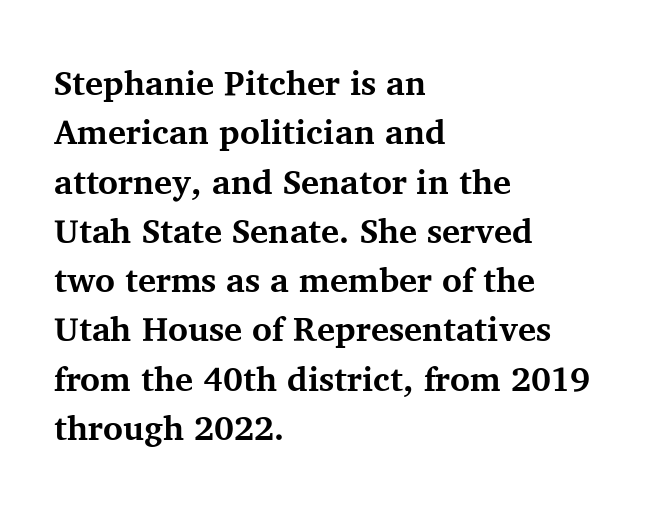
Clear beneath every line of the passage. Here the glyphs are tracked normally, forming tight word shapes. The font is running at its bold setting. Casual observation: everything's shoved over to the left. Each new line begins a customary step beneath the previous one. Type style note: has serifs.
